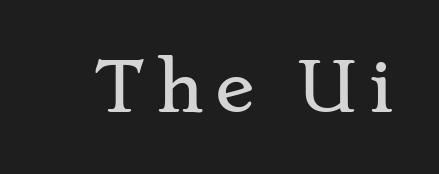
Q: Is the text italic (slanted)? A: No, it is upright.
Q: Is the typeface a serif or a sans-serif typeface? A: Serif.
Q: Is the text underlined? A: No.
Q: Width (condensed, normal, or wide)? A: Wide.
Q: Stroke contrast? A: Low.
Q: x-height? A: Small.
Q: Monospaced? A: No.
